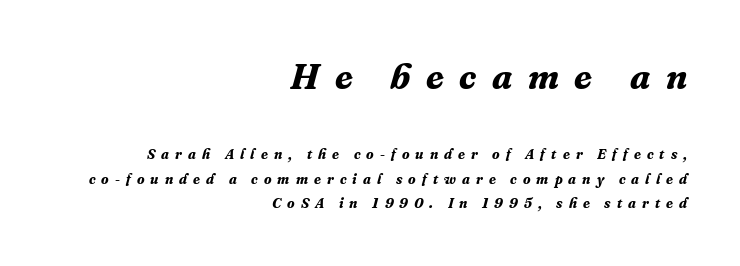
The image shows 36 px bold serif type, italic (leaning right); set right-aligned, line spacing 1.76x, unusually wide letter spacing (+0.43 em), not underlined; the first (top) block is 2.57x larger; medium stroke contrast and a medium x-height.
